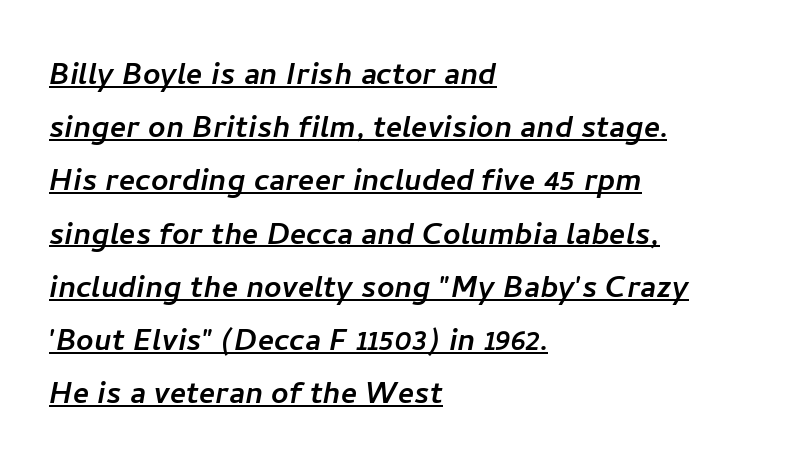
{"serif": "no", "width": "normal", "stroke_contrast": "low", "x_height": "medium", "monospaced": "no", "underline": "yes", "align": "left", "line_spacing": "normal", "line_spacing_ratio": 1.4, "letter_spacing": "normal", "letter_spacing_em": 0.0, "glyph_px": 38}
